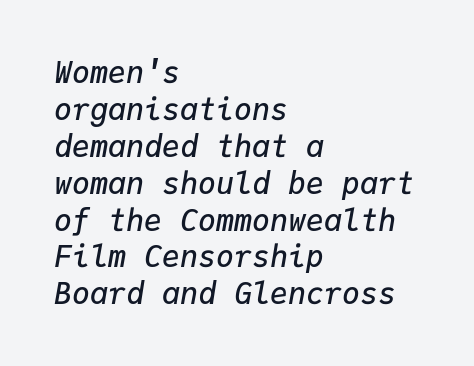
The image shows 30 px semibold type, italic (leaning right), monospaced; set left-aligned, line spacing 1.23x, normal letter spacing, not underlined; low stroke contrast and a medium x-height.
